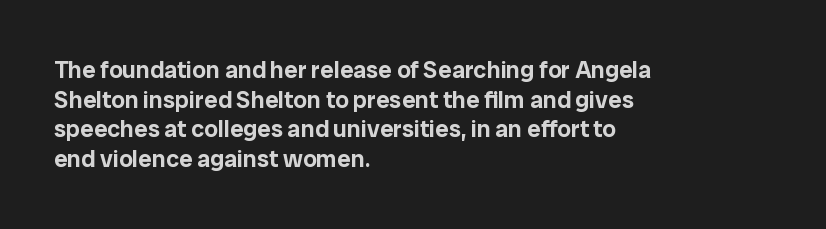
{"italic": "no", "underline": "no", "align": "left", "line_spacing_ratio": 1.23, "letter_spacing": "normal", "letter_spacing_em": 0.0, "glyph_px": 24}
